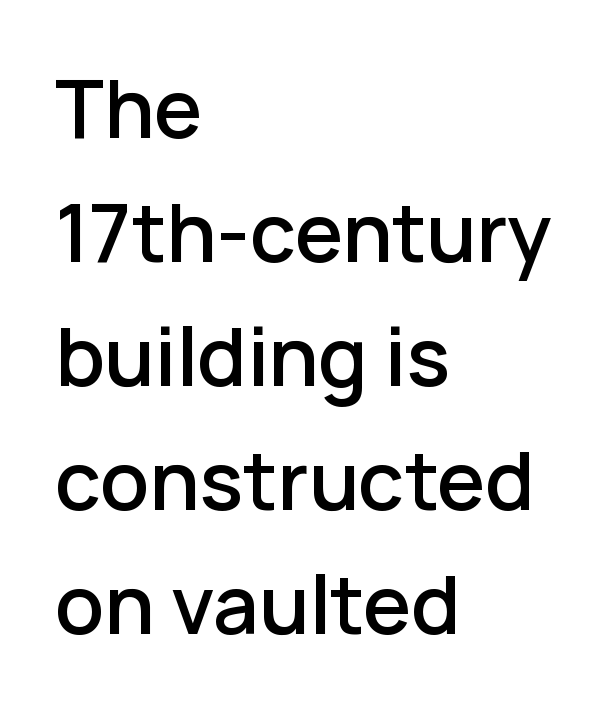
{"serif": "no", "italic": "no", "bold": "semi", "weight": "semibold", "width": "normal", "stroke_contrast": "low", "x_height": "medium", "monospaced": "no", "underline": "no", "align": "left", "line_spacing": "normal", "line_spacing_ratio": 1.59, "letter_spacing": "normal", "letter_spacing_em": 0.0, "glyph_px": 78}
